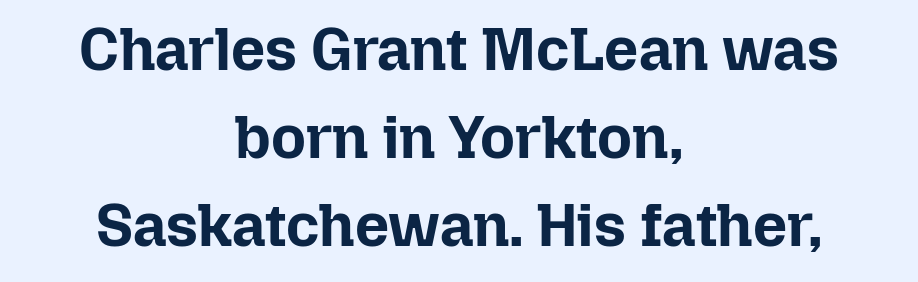
Q: Is the text bold? A: Yes.
Q: Is the text italic (slanted)? A: No, it is upright.
Q: Is the text underlined? A: No.
Q: How is the paragraph aligned? A: Centered.
Q: Is the spacing between letters normal or unusually wide? A: Normal.
Q: Is the spacing between lines tight, normal or loose? A: Normal.
Q: Width (condensed, normal, or wide)? A: Normal.
Q: Stroke contrast? A: Low.
Q: x-height? A: Medium.
Q: Monospaced? A: No.
